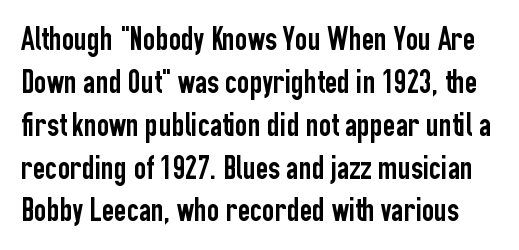
The glyphs are unaccompanied by any horizontal stroke below them. Leading matches the norm, producing a regular column. These lines were composed using upright roman letters. The typeface chosen for these lines omits serifs.
